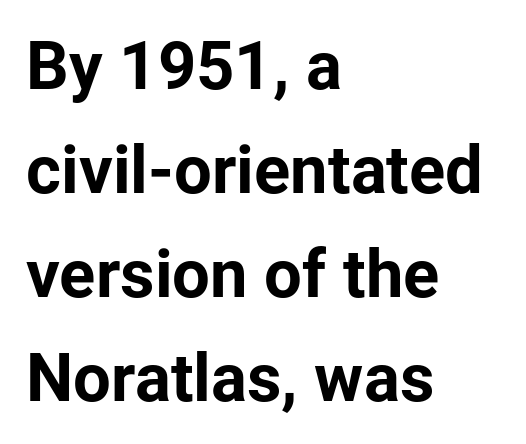
Posture: vertical. Compared with a centered layout, this one pins lines to the left instead. A typesetter would call this zero additional tracking. This rendering features lettering with no underline. If you measured baseline to baseline, you'd find a middling distance. No feet cap the strokes, marking this as sans-serif type.
